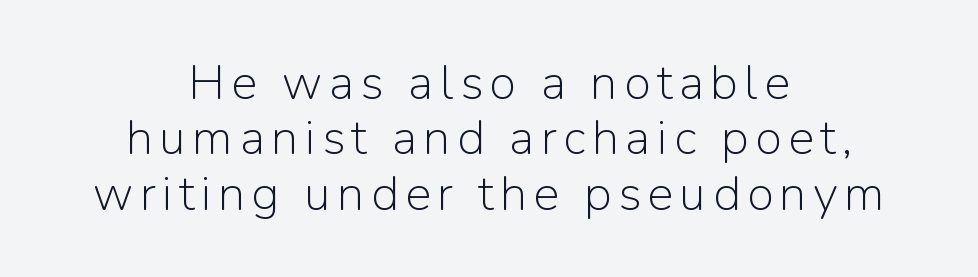
The image shows 49 px light sans-serif type, upright; set centered, tight line spacing (1.13x), not underlined; low stroke contrast and a medium x-height.
